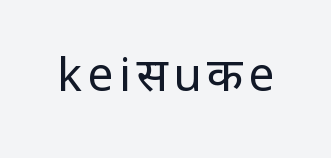
The string is rendered with underlining switched off. Each letter's strokes conclude bluntly, with no projecting serifs. The axis of the letterforms is exactly vertical. Heaviness? Minimal to ordinary, like unemphasized prose.
